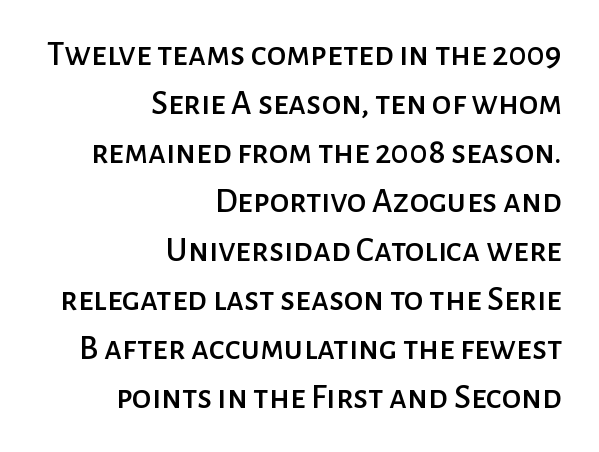
Font category for this specimen: sans-serif. The vertical gap from one line to the next is medium. Ascenders rise straight up at ninety degrees. Character widths vary here, with narrow letters taking less room than wide ones. Does the copy run flush right? Yes — the right margin is perfectly even. The face used here is rendered with its standard letterfit.
